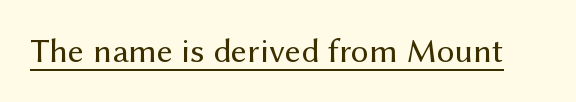
The image shows 35 px regular-weight sans-serif type, upright; set normal letter spacing, underlined; medium stroke contrast and a medium x-height.
